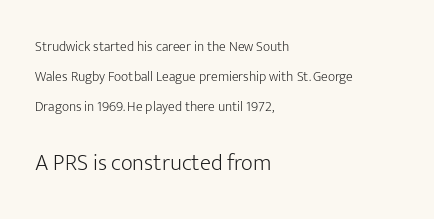
{"italic": "no", "bold": "no", "underline": "no", "align": "left", "line_spacing": "loose", "line_spacing_ratio": 2.16, "letter_spacing": "normal", "letter_spacing_em": 0.0, "larger_block": "second", "size_ratio": 1.64, "glyph_px": 23}
